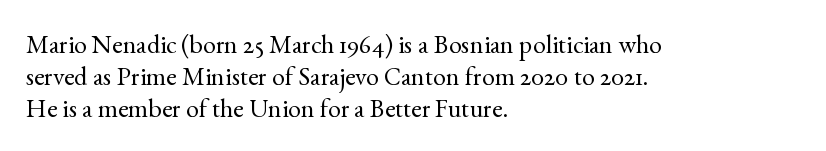
The passage shown is not underscored anywhere. Words appear dense and cohesive because spacing is normal. Alignment: flush left. Unlike italic type, these characters show no tilt at all.
